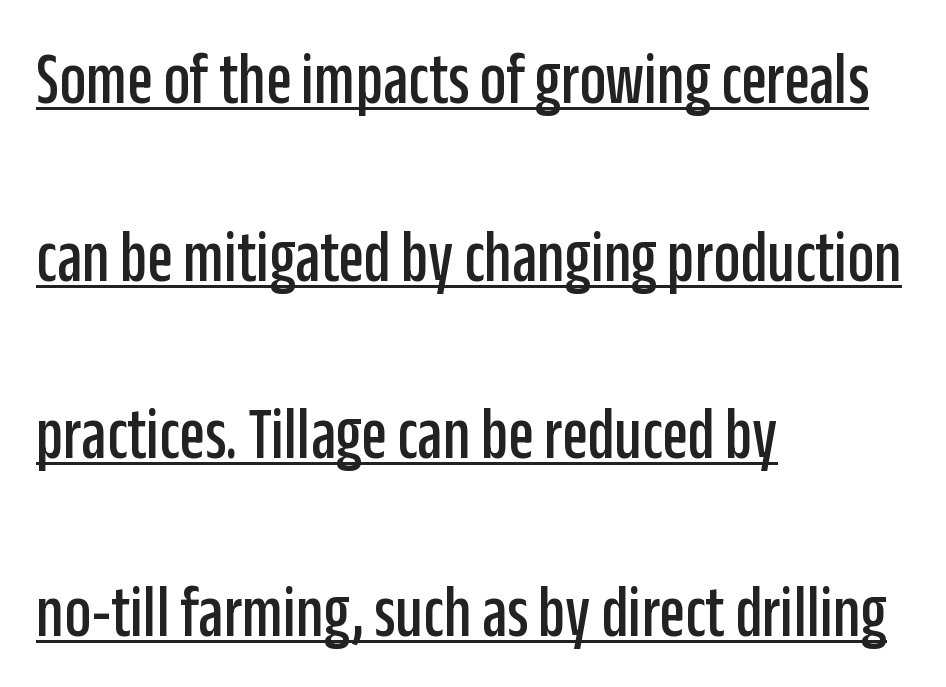
{"serif": "no", "italic": "no", "width": "condensed", "stroke_contrast": "low", "x_height": "large", "monospaced": "no", "underline": "yes", "align": "left", "line_spacing": "loose", "line_spacing_ratio": 2.4, "letter_spacing": "normal", "letter_spacing_em": 0.0, "glyph_px": 74}
